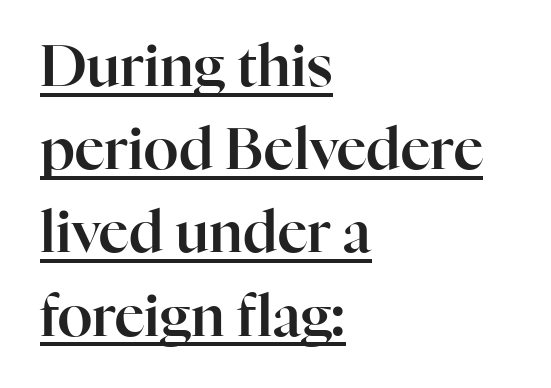
Q: Is the text italic (slanted)? A: No, it is upright.
Q: Is the typeface a serif or a sans-serif typeface? A: Serif.
Q: Is the text underlined? A: Yes.
Q: How is the paragraph aligned? A: Left-aligned.
Q: Is the spacing between letters normal or unusually wide? A: Normal.
Q: Is the spacing between lines tight, normal or loose? A: Normal.
Q: Width (condensed, normal, or wide)? A: Normal.
Q: Stroke contrast? A: High.
Q: x-height? A: Medium.
Q: Monospaced? A: No.
